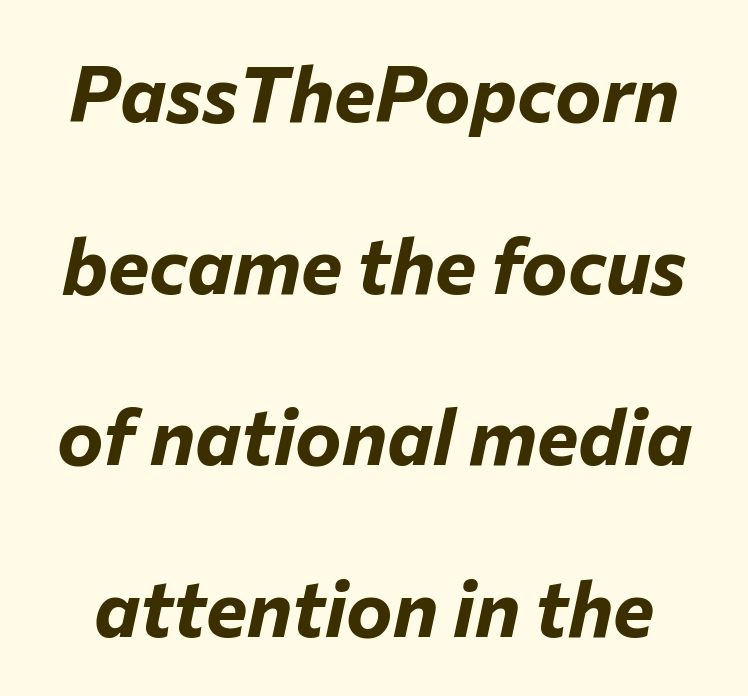
{"italic": "yes", "lean": "right", "slant_degrees": 12, "bold": "yes", "weight": "bold", "width": "normal", "stroke_contrast": "low", "x_height": "medium", "monospaced": "no", "underline": "no", "line_spacing": "loose", "line_spacing_ratio": 2.2, "letter_spacing": "normal", "letter_spacing_em": 0.0, "glyph_px": 78}
